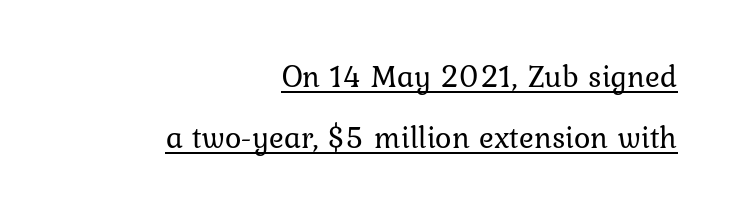
{"italic": "no", "bold": "no", "weight": "regular", "width": "normal", "stroke_contrast": "low", "x_height": "medium", "monospaced": "no", "underline": "yes", "align": "right", "line_spacing": "loose", "line_spacing_ratio": 1.96, "letter_spacing": "normal", "letter_spacing_em": 0.0, "glyph_px": 31}
